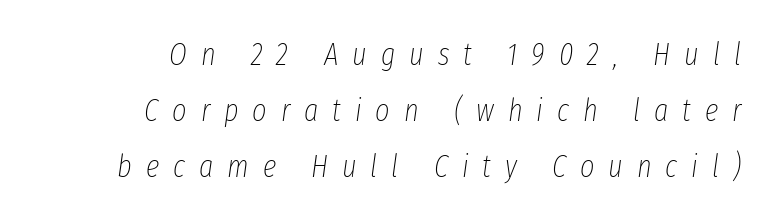
The image shows 31 px thin, condensed type, italic (leaning right); set right-aligned, line spacing 1.8x, unusually wide letter spacing (+0.45 em), not underlined; low stroke contrast and a medium x-height.
